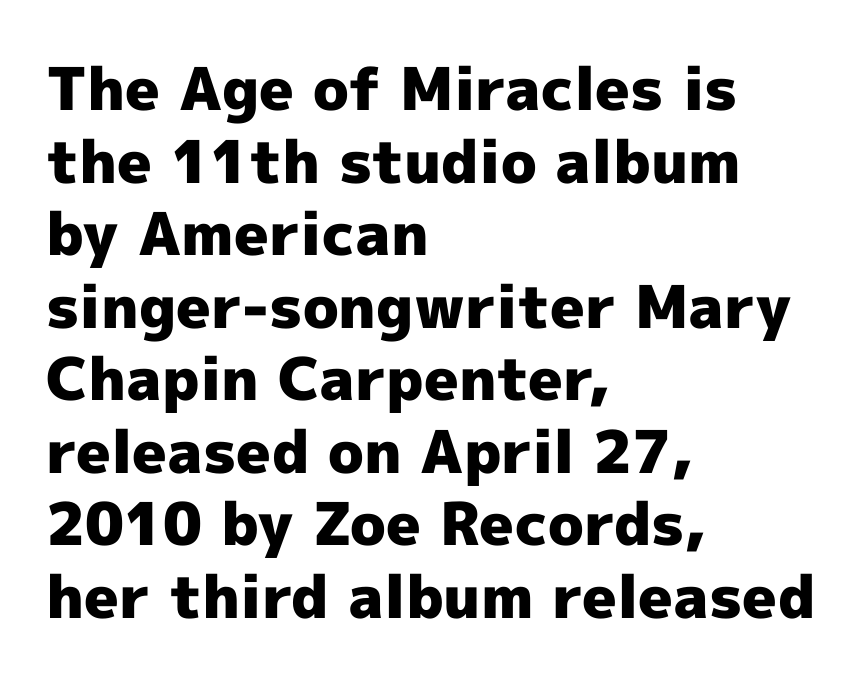
A sans-serif font was chosen for this passage. Descenders are the only things crossing below the line. Weight: bold. Do the characters align in a grid? No, the font is proportional. A typesetter would call this zero additional tracking.
